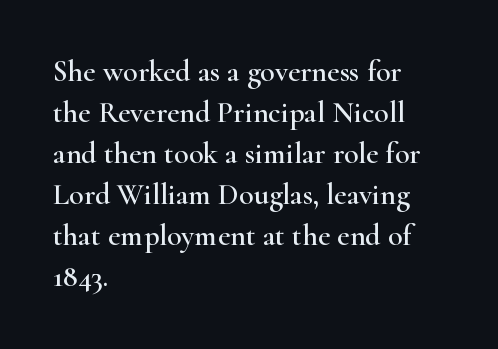
{"serif": "yes", "italic": "no", "width": "wide", "stroke_contrast": "high", "x_height": "small", "monospaced": "no", "underline": "no", "align": "left", "line_spacing": "normal", "line_spacing_ratio": 1.37, "letter_spacing": "normal", "letter_spacing_em": 0.0, "glyph_px": 30}
